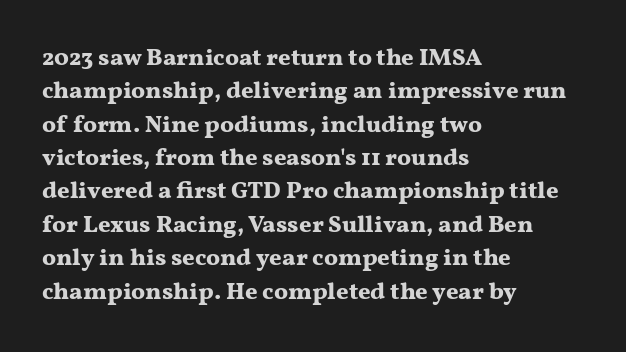
The image shows 24 px bold type, upright; set left-aligned, normal line spacing (1.39x), normal letter spacing, not underlined.
